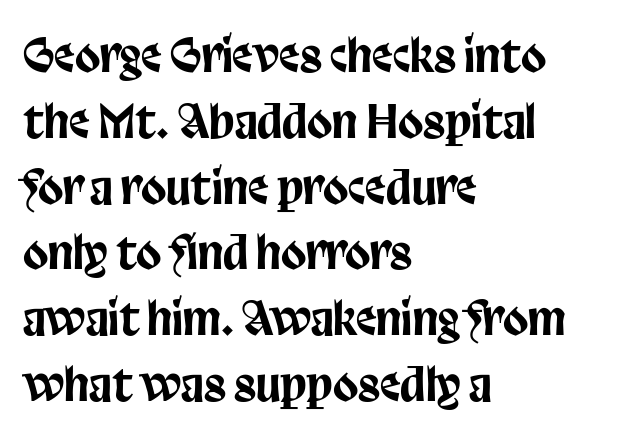
Q: Is the text italic (slanted)? A: No, it is upright.
Q: Is the typeface a serif or a sans-serif typeface? A: Sans-serif.
Q: Is the text underlined? A: No.
Q: How is the paragraph aligned? A: Left-aligned.
Q: Is the spacing between letters normal or unusually wide? A: Normal.
Q: Is the spacing between lines tight, normal or loose? A: Normal.
Q: Width (condensed, normal, or wide)? A: Condensed.
Q: Stroke contrast? A: Low.
Q: x-height? A: Large.
Q: Monospaced? A: No.
